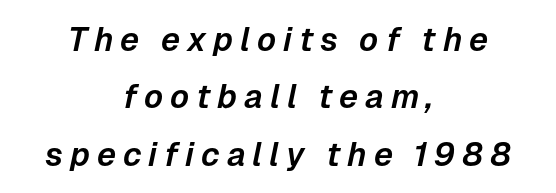
The image shows 33 px text type, italic (leaning right); set centered, line spacing 1.74x, unusually wide letter spacing (+0.21 em), not underlined; low stroke contrast and a medium x-height.
